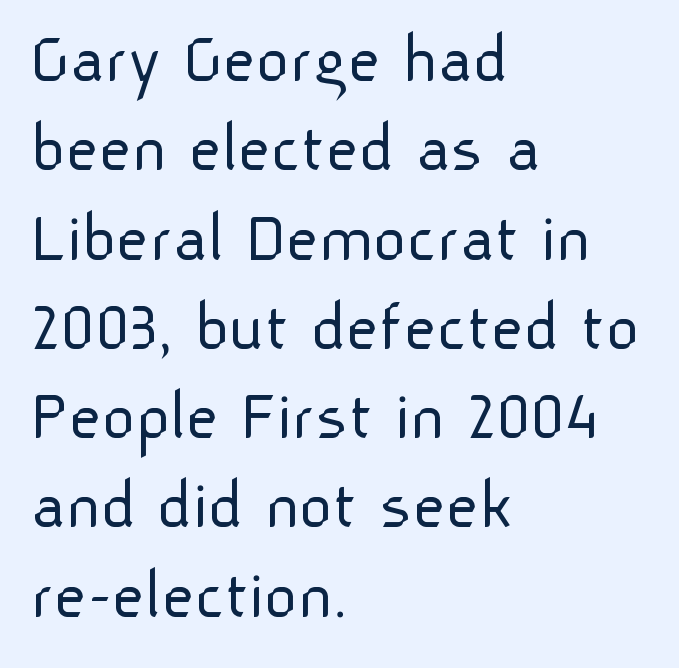
The image shows 72 px light sans-serif type, upright; set left-aligned, line spacing 1.24x, normal letter spacing, not underlined; low stroke contrast and a medium x-height.
